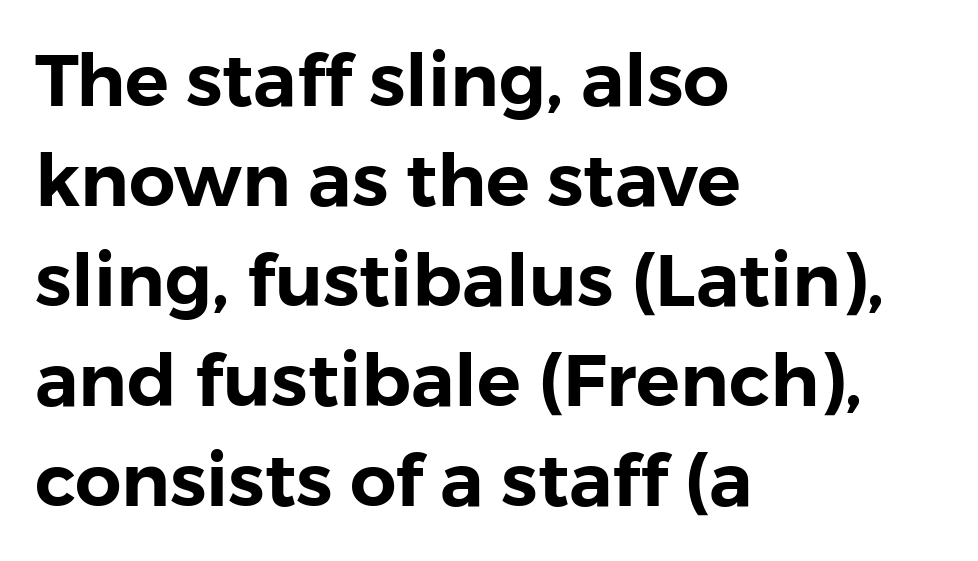
{"serif": "no", "italic": "no", "width": "normal", "stroke_contrast": "low", "x_height": "medium", "monospaced": "no", "underline": "no", "align": "left", "line_spacing": "normal", "line_spacing_ratio": 1.37, "letter_spacing": "normal", "letter_spacing_em": 0.0, "glyph_px": 73}
